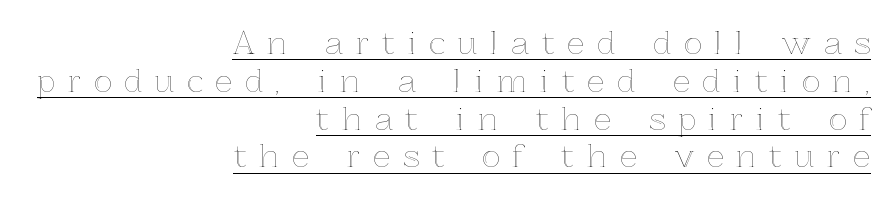
{"italic": "no", "width": "normal", "x_height": "medium", "monospaced": "no", "underline": "yes", "align": "right", "line_spacing_ratio": 1.22, "letter_spacing": "wide", "letter_spacing_em": 0.41, "glyph_px": 31}
